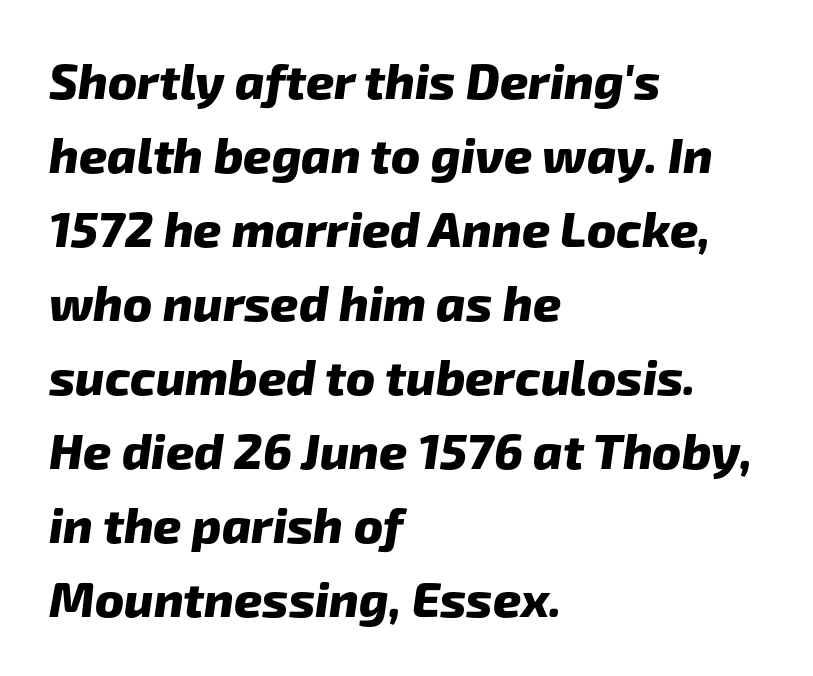
The image shows 49 px heavy sans-serif type; set left-aligned, normal line spacing (1.51x), normal letter spacing, not underlined; low stroke contrast and a medium x-height.
